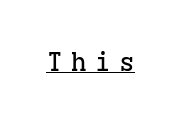
Underlined type. Caption: expanded tracking, letters set apart. If you drew a line through each stem, it would be perfectly vertical.
